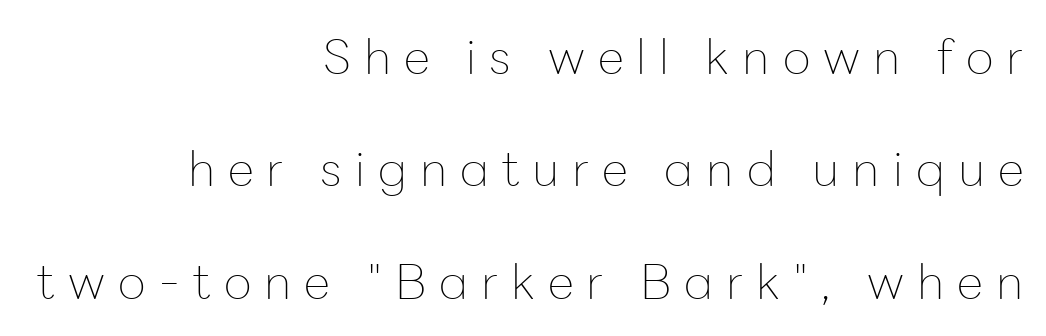
The letters advance in unequal steps, a hallmark of proportional type. If you drew a ruler down the right edge, every line would touch it. The space between consecutive lines is lavish. Stems here are at most as thick as an everyday book face. These lines are composed in type without serifs.
